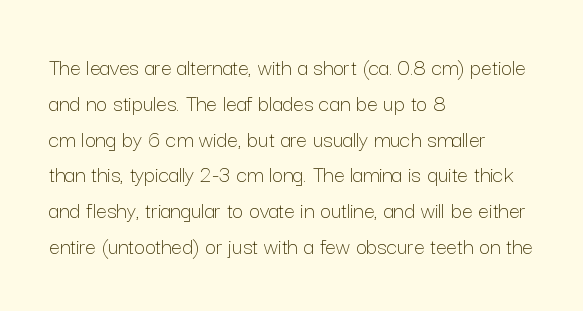
{"italic": "no", "bold": "no", "underline": "no", "align": "left", "line_spacing": "normal", "line_spacing_ratio": 1.49, "letter_spacing": "normal", "letter_spacing_em": 0.0, "glyph_px": 24}
